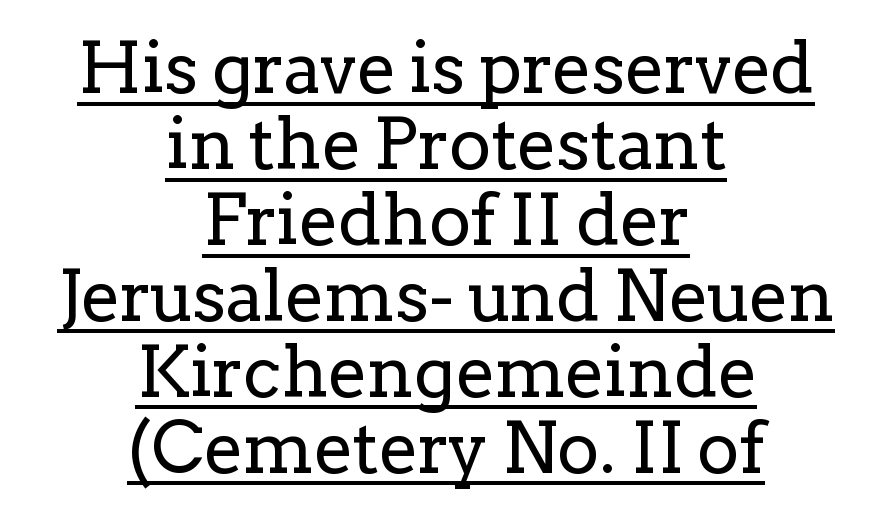
Q: Is the text bold? A: No.
Q: Is the text italic (slanted)? A: No, it is upright.
Q: Is the typeface a serif or a sans-serif typeface? A: Serif.
Q: Is the text underlined? A: Yes.
Q: How is the paragraph aligned? A: Centered.
Q: Is the spacing between letters normal or unusually wide? A: Normal.
Q: Is the spacing between lines tight, normal or loose? A: Tight.
Q: Width (condensed, normal, or wide)? A: Normal.
Q: Stroke contrast? A: Low.
Q: x-height? A: Medium.
Q: Monospaced? A: No.
